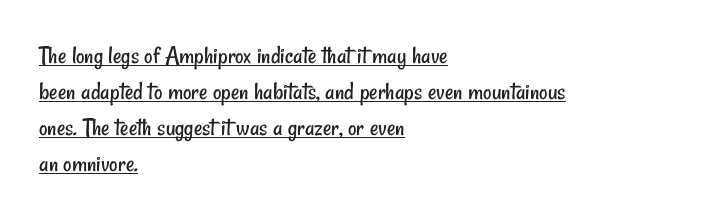
Vertically, the passage feels balanced, rows spaced as you'd expect. The letters look calm and open, with moderate or lighter stems. You could call the tracking neutral — neither tight nor loose. This sample is left-justified, so line endings fall wherever the words run out. Compared with undecorated copy, this sample adds a rule below the words.
